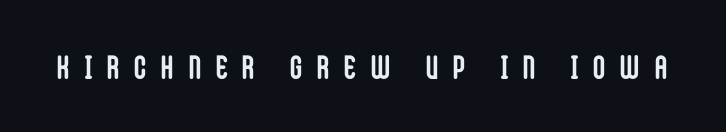
Q: Is the text bold? A: Yes.
Q: Is the text italic (slanted)? A: No, it is upright.
Q: Is the typeface a serif or a sans-serif typeface? A: Sans-serif.
Q: Is the text underlined? A: No.
Q: Is the spacing between letters normal or unusually wide? A: Unusually wide.
Q: Width (condensed, normal, or wide)? A: Condensed.
Q: Stroke contrast? A: Low.
Q: x-height? A: Large.
Q: Monospaced? A: No.
